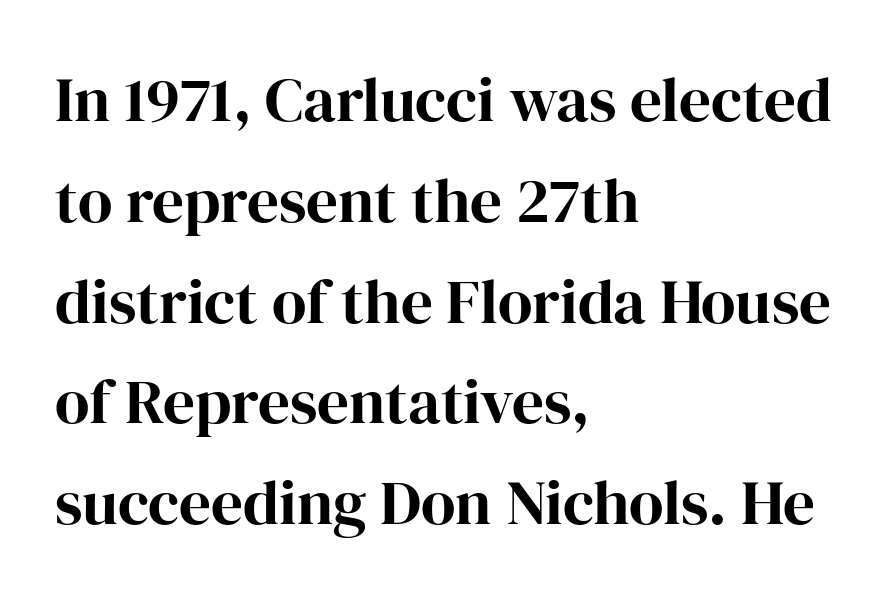
{"serif": "yes", "italic": "no", "width": "normal", "stroke_contrast": "high", "x_height": "medium", "monospaced": "no", "underline": "no", "align": "left", "line_spacing": "normal", "line_spacing_ratio": 1.6, "letter_spacing": "normal", "letter_spacing_em": 0.0, "glyph_px": 63}
